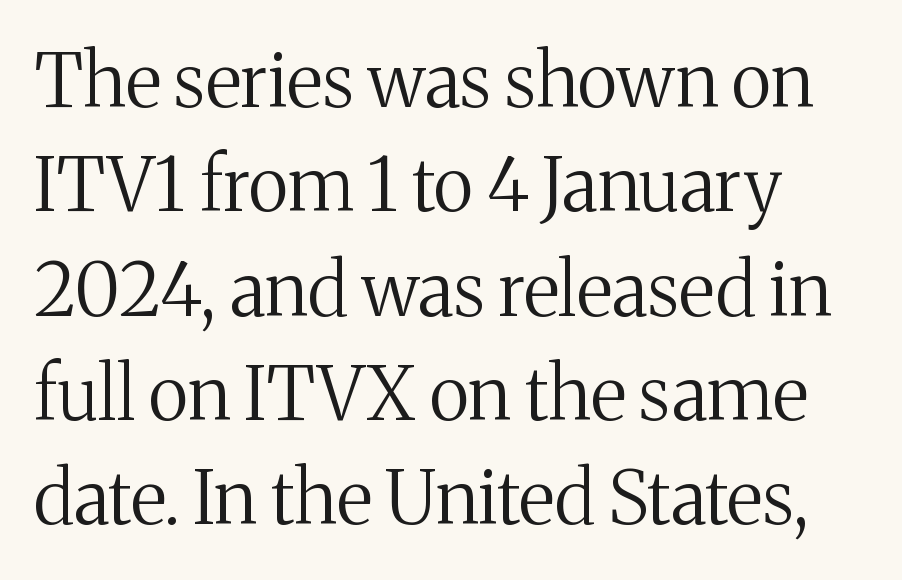
Q: Is the text bold? A: No.
Q: Is the text italic (slanted)? A: No, it is upright.
Q: Is the typeface a serif or a sans-serif typeface? A: Serif.
Q: Is the text underlined? A: No.
Q: How is the paragraph aligned? A: Left-aligned.
Q: Is the spacing between letters normal or unusually wide? A: Normal.
Q: Is the spacing between lines tight, normal or loose? A: Normal.
Q: Width (condensed, normal, or wide)? A: Normal.
Q: Stroke contrast? A: Medium.
Q: x-height? A: Medium.
Q: Monospaced? A: No.
